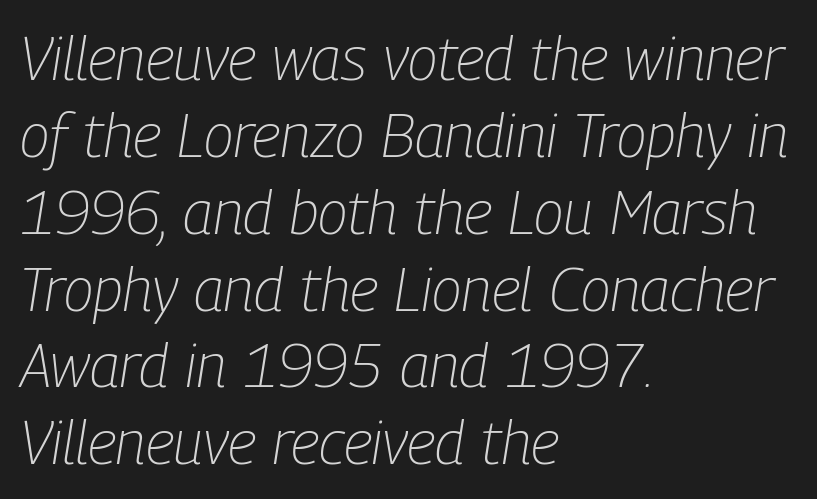
Check the space under the baseline: it is left empty. The face used here is proportionally spaced, like ordinary book or web type. These lines keep a tight, regular rhythm from letter to letter. Posture: slanted.
